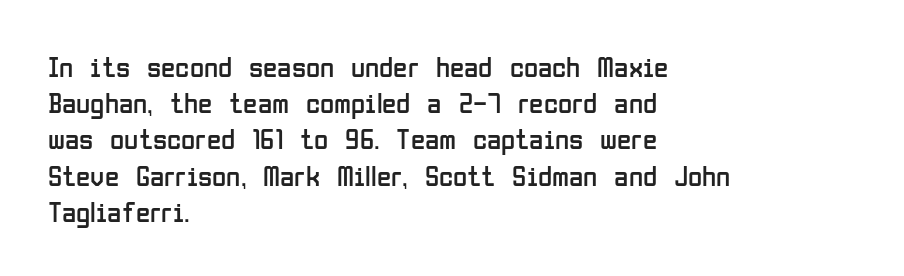
The cut favours lightness, reaching ordinary text weight at its darkest. Italic? Not at all — the glyphs are vertical. The rows are spaced the way most documents space them. The glyphs are unaccompanied by any horizontal stroke below them. The face used here is proportionally spaced, like ordinary book or web type. The text block is weighted toward the left margin, trailing off unevenly rightward.
